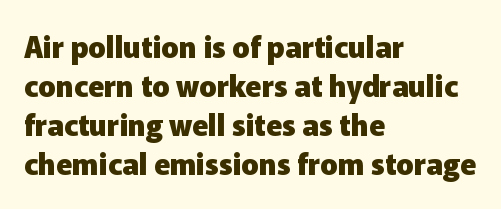
The image shows 29 px heavy sans-serif type, upright; set left-aligned, normal line spacing (1.35x), normal letter spacing, not underlined; low stroke contrast and a medium x-height.
